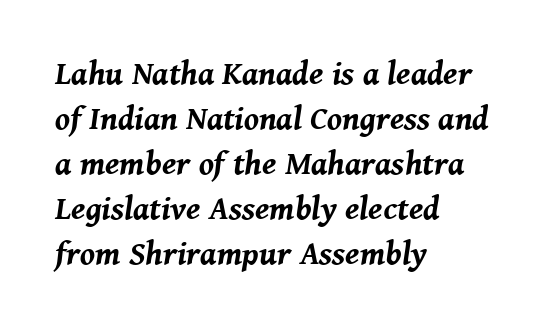
Rows of type keep a routine distance in the vertical direction. Tracking here is standard; glyphs follow each other at the usual distance. Words float on clear page, feet unadorned. These lines carry a lot of weight — the face is fully bold. Slanted lettering throughout.
